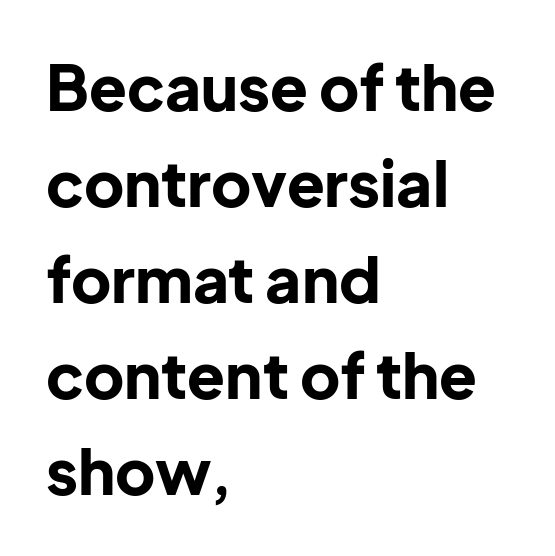
Q: Is the text bold? A: Yes.
Q: Is the text italic (slanted)? A: No, it is upright.
Q: Is the typeface a serif or a sans-serif typeface? A: Sans-serif.
Q: Is the text underlined? A: No.
Q: How is the paragraph aligned? A: Left-aligned.
Q: Is the spacing between letters normal or unusually wide? A: Normal.
Q: Is the spacing between lines tight, normal or loose? A: Normal.
Q: Width (condensed, normal, or wide)? A: Normal.
Q: Stroke contrast? A: Low.
Q: x-height? A: Medium.
Q: Monospaced? A: No.
